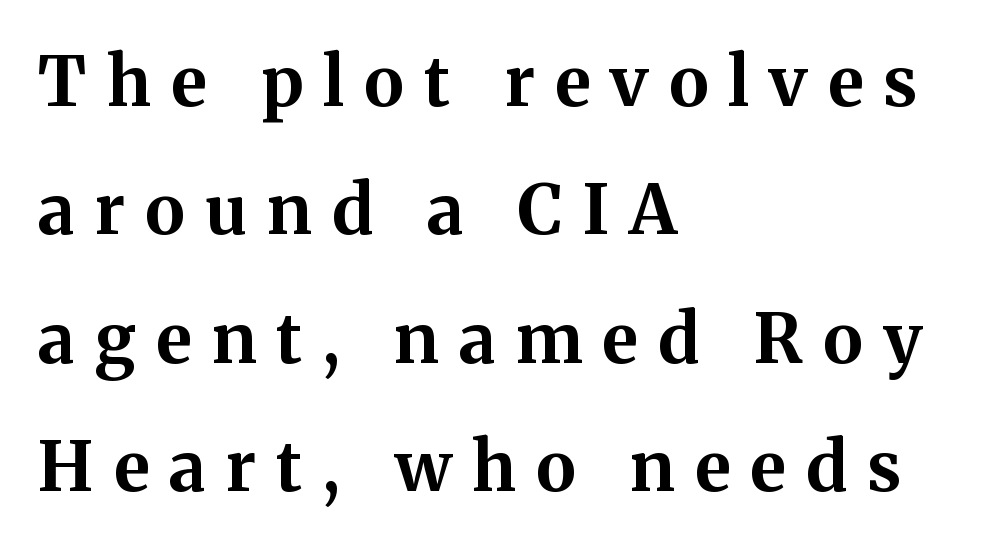
Q: Is the text bold? A: Yes.
Q: Is the text italic (slanted)? A: No, it is upright.
Q: Is the typeface a serif or a sans-serif typeface? A: Serif.
Q: Is the text underlined? A: No.
Q: How is the paragraph aligned? A: Left-aligned.
Q: Is the spacing between letters normal or unusually wide? A: Unusually wide.
Q: Width (condensed, normal, or wide)? A: Normal.
Q: Stroke contrast? A: Medium.
Q: x-height? A: Medium.
Q: Monospaced? A: No.
